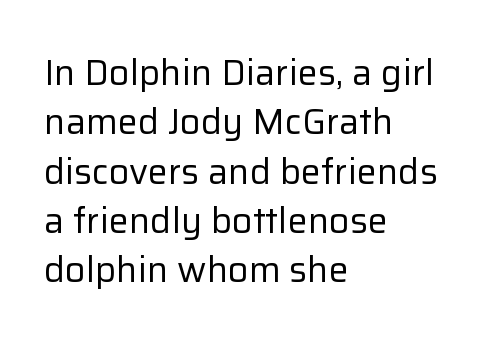
{"serif": "no", "italic": "no", "bold": "no", "weight": "regular", "width": "normal", "stroke_contrast": "low", "x_height": "medium", "monospaced": "no", "underline": "no", "align": "left", "line_spacing": "normal", "line_spacing_ratio": 1.37, "letter_spacing": "normal", "letter_spacing_em": 0.0, "glyph_px": 36}
